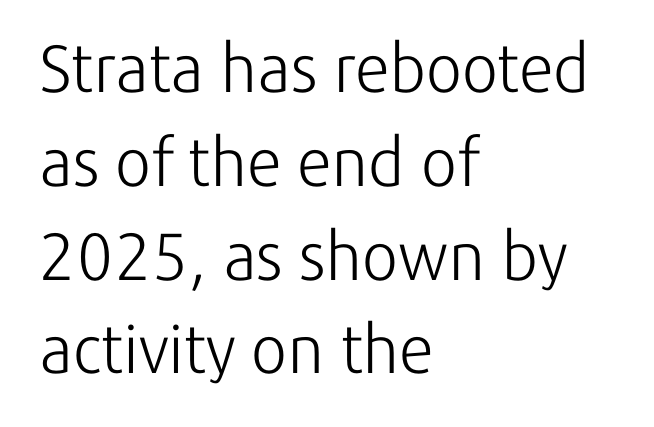
The image shows 67 px light sans-serif type, upright; set left-aligned, normal line spacing (1.4x), normal letter spacing, not underlined; low stroke contrast and a medium x-height.
